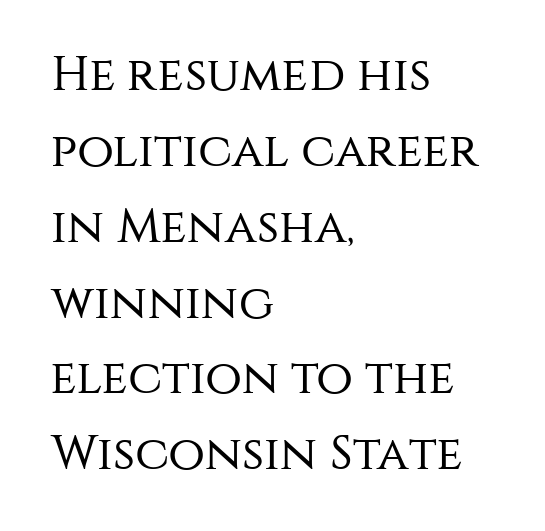
{"serif": "no", "italic": "no", "bold": "no", "weight": "regular", "width": "normal", "stroke_contrast": "medium", "x_height": "large", "monospaced": "no", "underline": "no", "align": "left", "line_spacing": "normal", "line_spacing_ratio": 1.58, "letter_spacing": "normal", "letter_spacing_em": 0.0, "glyph_px": 48}
